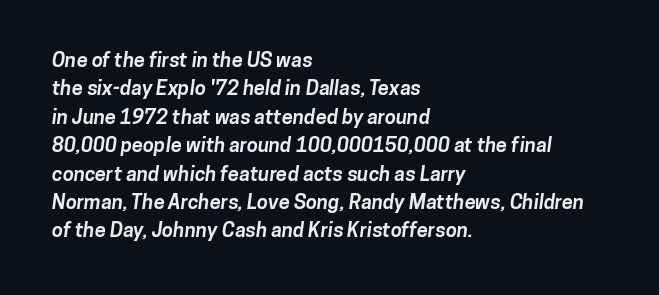
{"bold": "yes", "underline": "no", "align": "left", "line_spacing": "normal", "line_spacing_ratio": 1.42, "letter_spacing": "normal", "letter_spacing_em": 0.0, "glyph_px": 20}
